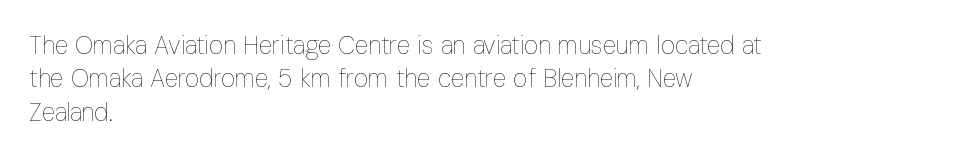
Q: Is the text bold? A: No.
Q: Is the text italic (slanted)? A: No, it is upright.
Q: Is the text underlined? A: No.
Q: How is the paragraph aligned? A: Left-aligned.
Q: Is the spacing between letters normal or unusually wide? A: Normal.
Q: Is the spacing between lines tight, normal or loose? A: Normal.
